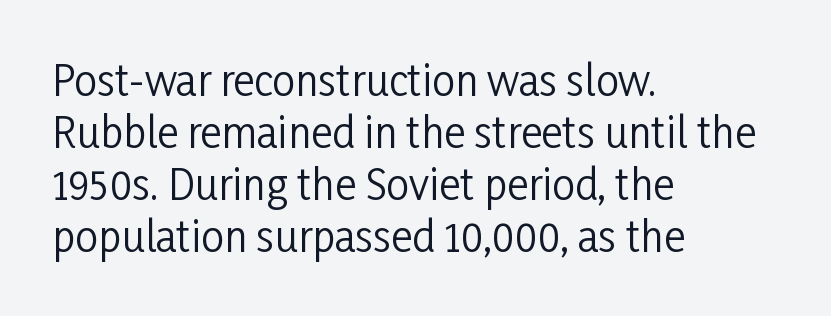
Q: Is the text bold? A: No.
Q: Is the text italic (slanted)? A: No, it is upright.
Q: Is the typeface a serif or a sans-serif typeface? A: Sans-serif.
Q: Is the text underlined? A: No.
Q: How is the paragraph aligned? A: Left-aligned.
Q: Is the spacing between letters normal or unusually wide? A: Normal.
Q: Is the spacing between lines tight, normal or loose? A: Normal.
Q: Width (condensed, normal, or wide)? A: Condensed.
Q: Stroke contrast? A: Low.
Q: x-height? A: Medium.
Q: Monospaced? A: No.
